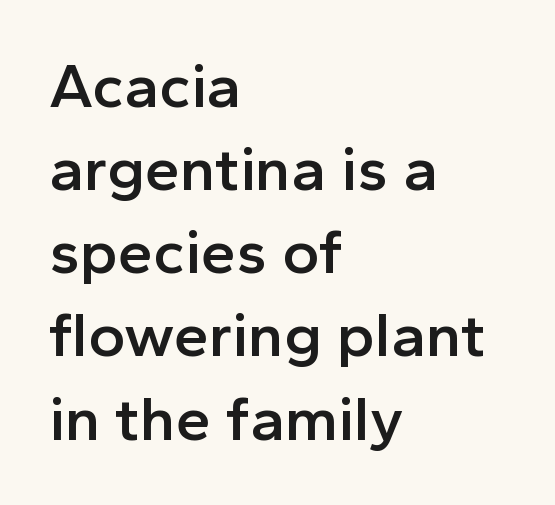
Q: Is the text bold? A: Semi-bold.
Q: Is the text italic (slanted)? A: No, it is upright.
Q: Is the typeface a serif or a sans-serif typeface? A: Sans-serif.
Q: Is the text underlined? A: No.
Q: How is the paragraph aligned? A: Left-aligned.
Q: Is the spacing between letters normal or unusually wide? A: Normal.
Q: Is the spacing between lines tight, normal or loose? A: Normal.
Q: Width (condensed, normal, or wide)? A: Normal.
Q: x-height? A: Medium.
Q: Monospaced? A: No.
